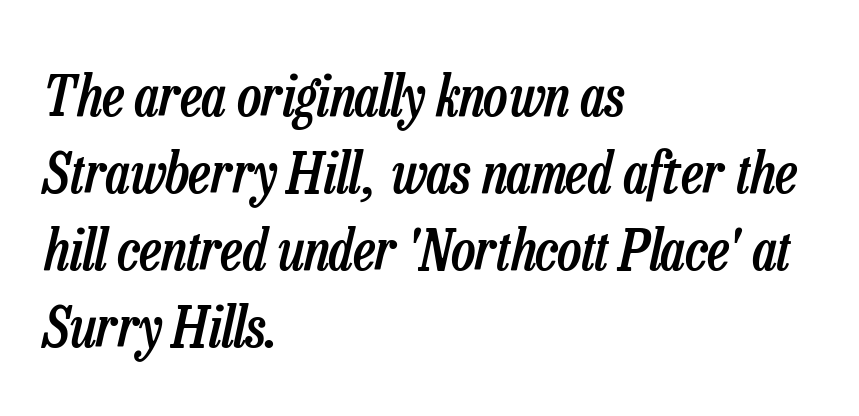
{"italic": "yes", "lean": "right", "slant_degrees": 13, "bold": "semi", "weight": "semibold", "width": "condensed", "stroke_contrast": "low", "x_height": "medium", "monospaced": "no", "underline": "no", "align": "left", "line_spacing": "normal", "line_spacing_ratio": 1.35, "letter_spacing": "normal", "letter_spacing_em": 0.0, "glyph_px": 57}
